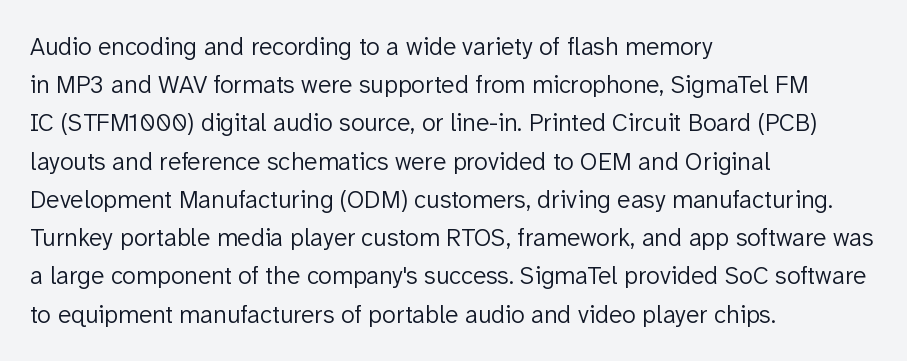
{"italic": "no", "bold": "no", "underline": "no", "align": "left", "line_spacing": "normal", "line_spacing_ratio": 1.53, "letter_spacing": "normal", "letter_spacing_em": 0.0, "glyph_px": 25}
